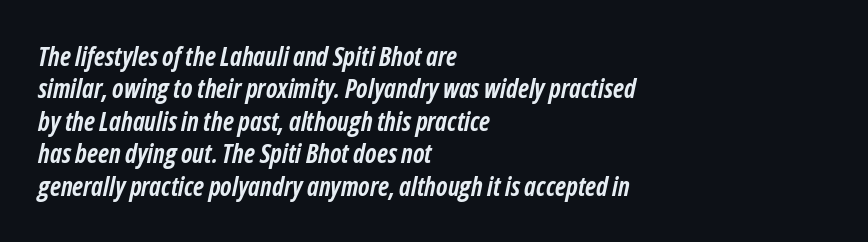
The image shows 26 px bold type, italic (leaning right); set left-aligned, normal line spacing (1.25x), normal letter spacing, not underlined.
